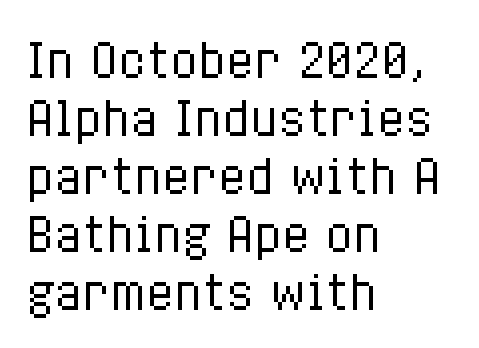
Q: Is the text bold? A: No.
Q: Is the text italic (slanted)? A: No, it is upright.
Q: Is the text underlined? A: No.
Q: How is the paragraph aligned? A: Left-aligned.
Q: Is the spacing between letters normal or unusually wide? A: Normal.
Q: Is the spacing between lines tight, normal or loose? A: Normal.
Q: Width (condensed, normal, or wide)? A: Condensed.
Q: Stroke contrast? A: Low.
Q: x-height? A: Medium.
Q: Monospaced? A: No.
